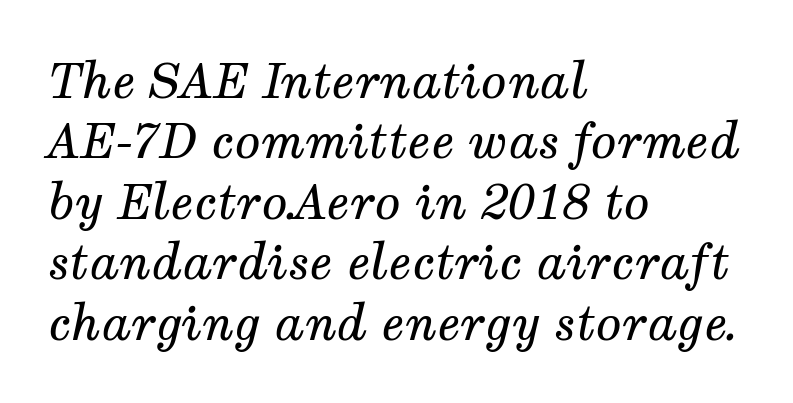
{"serif": "yes", "italic": "yes", "lean": "right", "slant_degrees": 12, "bold": "no", "weight": "regular", "width": "normal", "stroke_contrast": "medium", "x_height": "medium", "monospaced": "no", "underline": "no", "align": "left", "line_spacing": "normal", "line_spacing_ratio": 1.26, "letter_spacing": "normal", "letter_spacing_em": 0.0, "glyph_px": 48}
